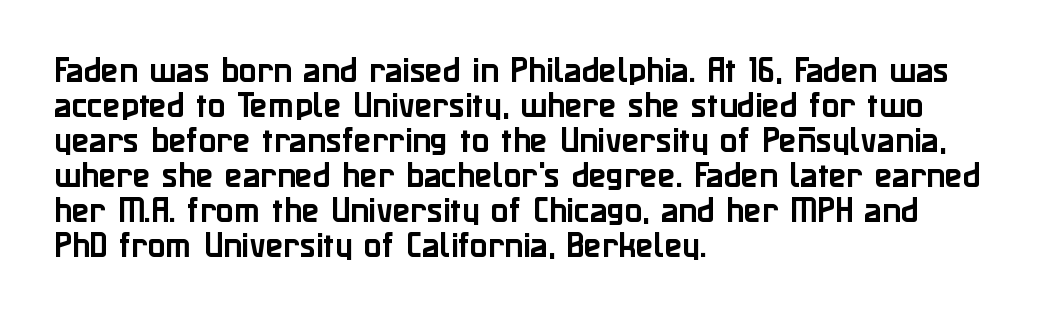
The image shows 29 px sans-serif type, upright; set left-aligned, line spacing 1.21x, normal letter spacing, not underlined; low stroke contrast and a medium x-height.
